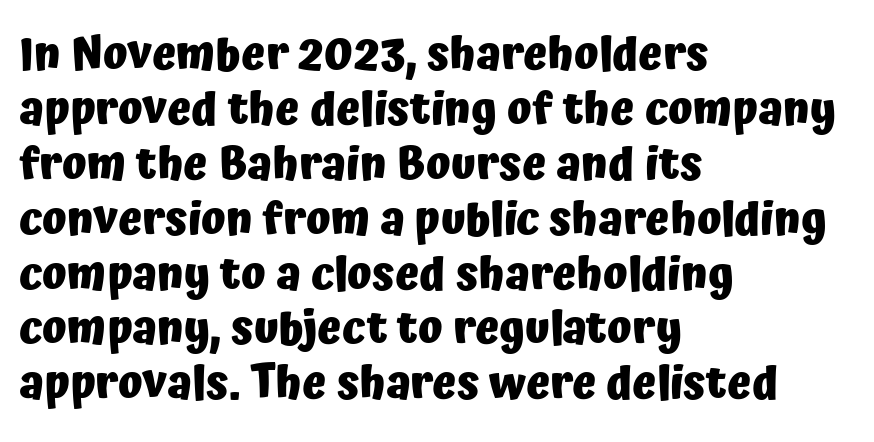
{"serif": "no", "italic": "no", "bold": "yes", "weight": "heavy", "width": "normal", "stroke_contrast": "low", "x_height": "medium", "monospaced": "no", "underline": "no", "align": "left", "line_spacing_ratio": 1.22, "letter_spacing": "normal", "letter_spacing_em": 0.0, "glyph_px": 45}
